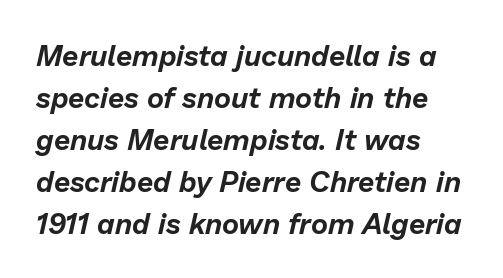
Q: Is the text italic (slanted)? A: Yes, it leans right by about 13 degrees.
Q: Is the text underlined? A: No.
Q: How is the paragraph aligned? A: Left-aligned.
Q: Is the spacing between letters normal or unusually wide? A: Normal.
Q: Is the spacing between lines tight, normal or loose? A: Normal.
Q: Width (condensed, normal, or wide)? A: Normal.
Q: Stroke contrast? A: Low.
Q: x-height? A: Medium.
Q: Monospaced? A: No.
